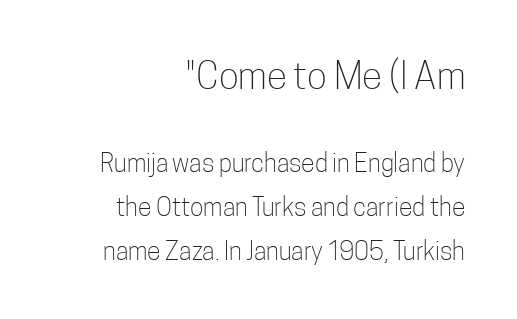
The image shows 37 px light, condensed sans-serif type, upright; set right-aligned, line spacing 1.76x, normal letter spacing, not underlined; the first (top) block is 1.48x larger; low stroke contrast and a medium x-height.
